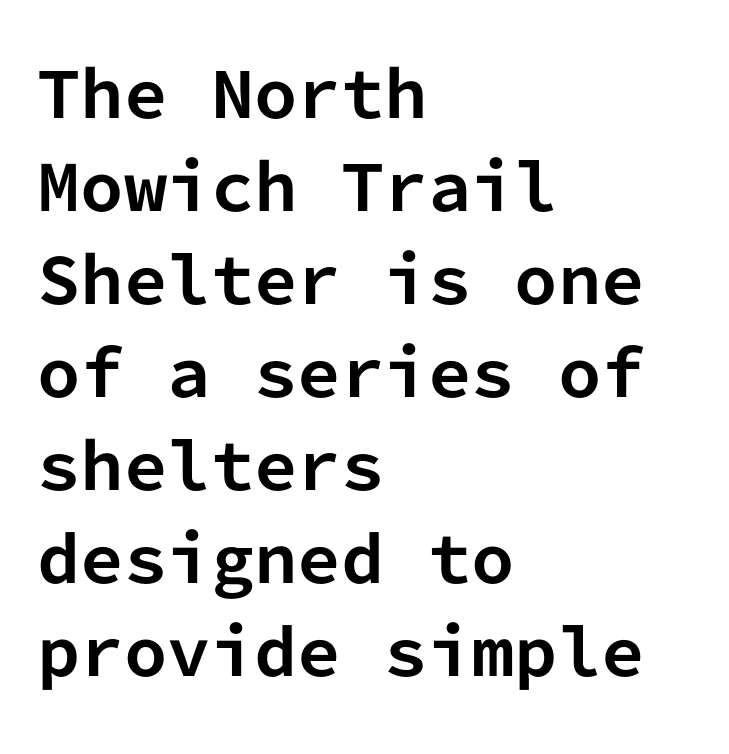
The image shows 62 px bold sans-serif type, upright, monospaced; set left-aligned, normal line spacing (1.5x), normal letter spacing, not underlined; low stroke contrast and a medium x-height.
